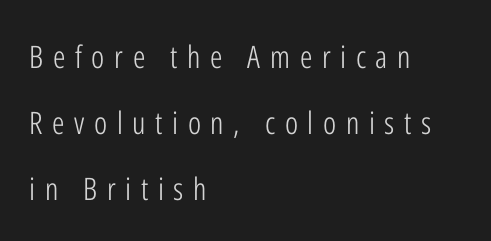
Q: Is the text bold? A: No.
Q: Is the text italic (slanted)? A: No, it is upright.
Q: Is the typeface a serif or a sans-serif typeface? A: Sans-serif.
Q: Is the text underlined? A: No.
Q: How is the paragraph aligned? A: Left-aligned.
Q: Is the spacing between letters normal or unusually wide? A: Unusually wide.
Q: Is the spacing between lines tight, normal or loose? A: Loose.
Q: Width (condensed, normal, or wide)? A: Condensed.
Q: Stroke contrast? A: Low.
Q: x-height? A: Medium.
Q: Monospaced? A: No.
